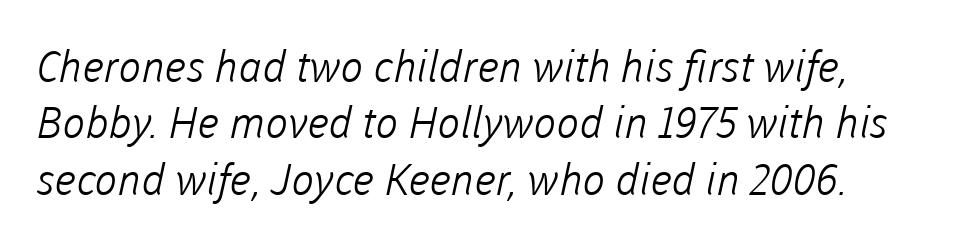
The image shows 43 px light sans-serif type; set normal line spacing (1.31x), normal letter spacing, not underlined; low stroke contrast and a medium x-height.
